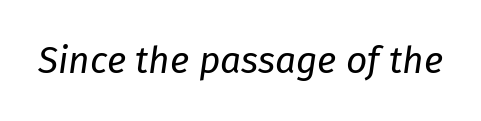
Compared with a typical body face, this is equally light or lighter still. Rule under the text: the space is simply empty. Words appear dense and cohesive because spacing is normal. The passage shown is typed in a proportional face where columns would drift. The specimen reads as italic at a glance.
